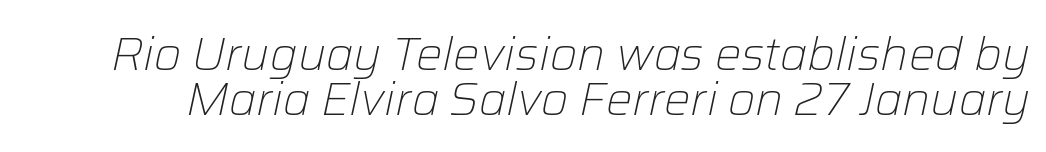
{"italic": "yes", "lean": "right", "slant_degrees": 12, "bold": "no", "weight": "light", "width": "normal", "stroke_contrast": "low", "x_height": "medium", "monospaced": "no", "underline": "no", "line_spacing": "tight", "line_spacing_ratio": 0.95, "letter_spacing": "normal", "letter_spacing_em": 0.0, "glyph_px": 47}
